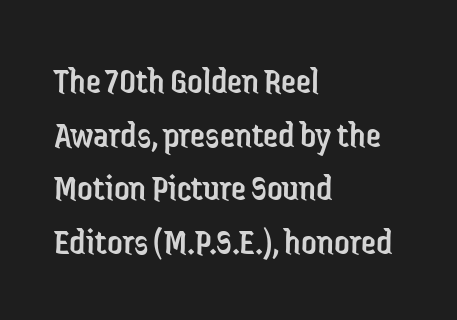
Q: Is the text bold? A: No.
Q: Is the text italic (slanted)? A: No, it is upright.
Q: Is the typeface a serif or a sans-serif typeface? A: Sans-serif.
Q: Is the text underlined? A: No.
Q: How is the paragraph aligned? A: Left-aligned.
Q: Is the spacing between letters normal or unusually wide? A: Normal.
Q: Is the spacing between lines tight, normal or loose? A: Normal.
Q: Width (condensed, normal, or wide)? A: Condensed.
Q: Stroke contrast? A: Low.
Q: x-height? A: Medium.
Q: Monospaced? A: No.
